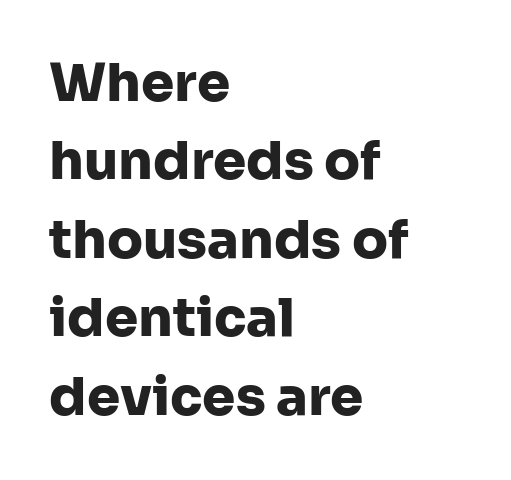
The tracking reads as untouched default to a designer's eye. Is the block centered? No — it sits flush against the left margin. In terms of weight, the rendering is a true, heavy bold. The foot of each line stays bare and open. The font's upright variant was chosen for this text. The letters carry no serifs — their stems end cleanly without finishing strokes.
